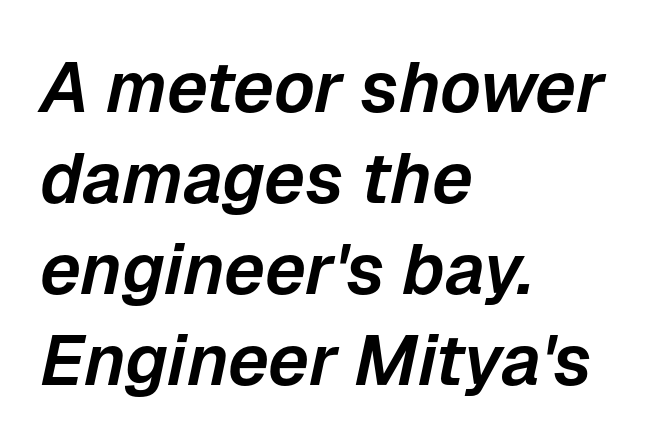
Q: Is the text italic (slanted)? A: Yes, it leans right by about 12 degrees.
Q: Is the text underlined? A: No.
Q: How is the paragraph aligned? A: Left-aligned.
Q: Is the spacing between letters normal or unusually wide? A: Normal.
Q: Is the spacing between lines tight, normal or loose? A: Normal.
Q: Width (condensed, normal, or wide)? A: Normal.
Q: Stroke contrast? A: Low.
Q: x-height? A: Medium.
Q: Monospaced? A: No.
